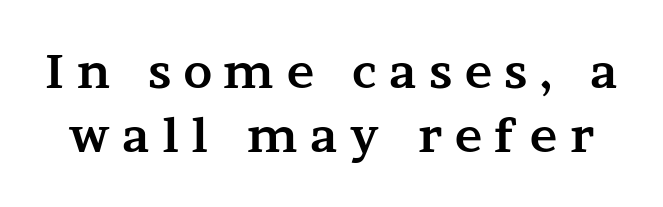
This sample uses a serif face. Students, observe: this is what conventionally led text looks like. Look at the tracking — it's clearly loosened, letters drifting apart. Each row of text sits above clean, open space. Thick stems and heavy bowls — unmistakably bold.
